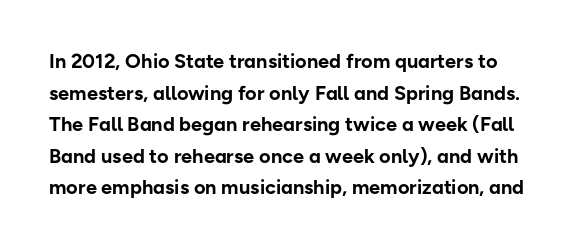
These lines were composed using upright roman letters. How heavy is the stroke? Heavy — this is a bold. Horizontal bands of white between lines are of average thickness. The horizontal fit of the characters is conventional and even. The words here are not underlined.
